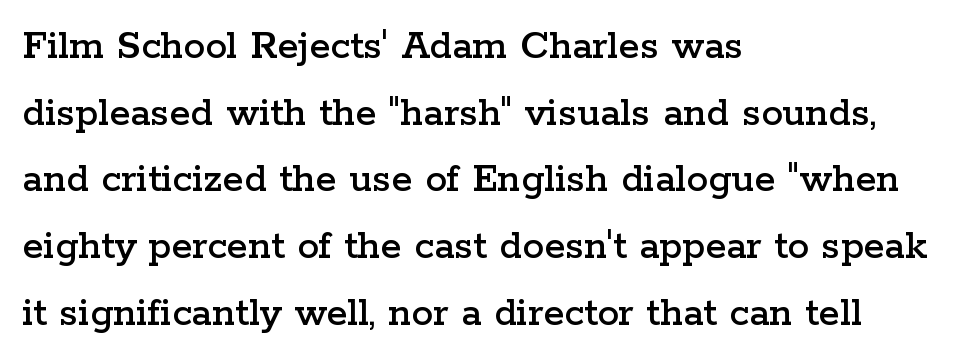
Does extra space separate the letters? No, they use regular spacing. In CSS terms this would be text-align: left. The face used here is proportionally spaced, like ordinary book or web type. Whoever set this chose a conventional vertical rhythm. Check the space under the baseline: it is left empty. The passage shown is typeset with a serif family.
